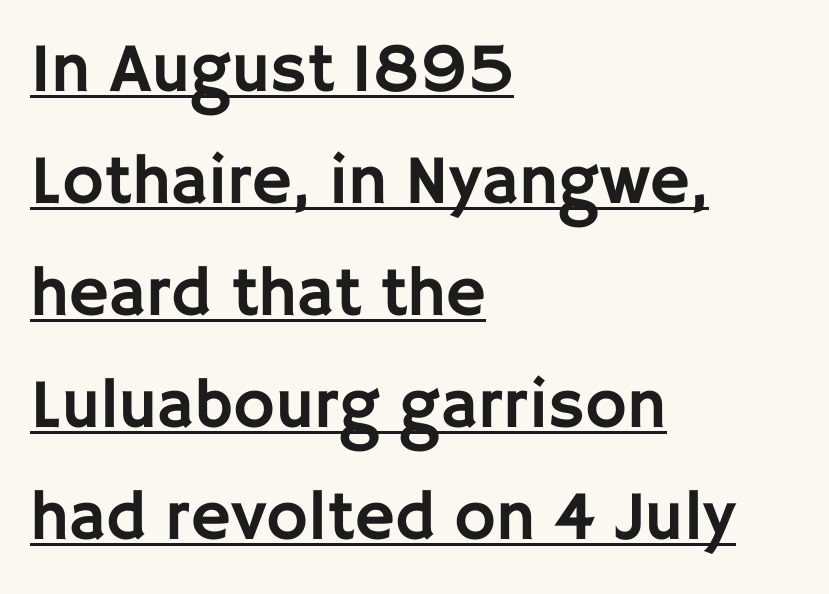
{"serif": "no", "italic": "no", "width": "normal", "stroke_contrast": "low", "x_height": "large", "monospaced": "no", "underline": "yes", "align": "left", "line_spacing": "normal", "line_spacing_ratio": 1.6, "letter_spacing": "normal", "letter_spacing_em": 0.0, "glyph_px": 70}
